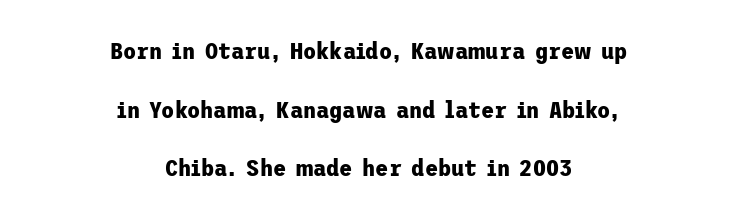
The image shows 24 px bold type, upright; set centered, loose line spacing (2.44x), normal letter spacing, not underlined.
